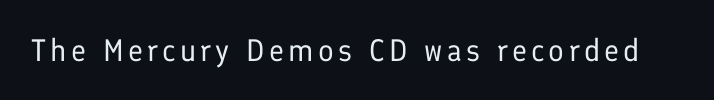
The type family on display is of the sans-serif kind. The string is rendered with underlining switched off. Varying glyph widths throughout — classic text-font behaviour. The cut favours lightness, reaching ordinary text weight at its darkest.
